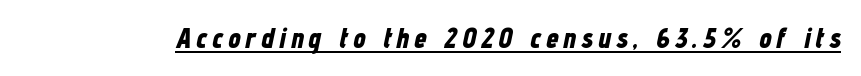
Observe the lean: these are italic letterforms. Think of a printed novel: that variable character pitch is what you see here. Like a heading marked for emphasis, these lines bear an underscore. These words are printed bold, with thick strokes throughout.
